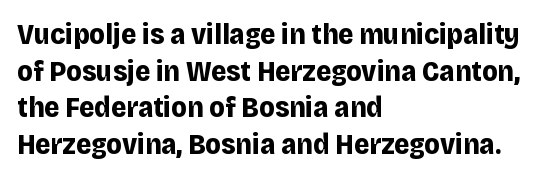
Each line starts at the same left margin while the right side varies. Interline gaps are of average width in this sample. The letters advance in unequal steps, a hallmark of proportional type. The letters are bold, with thick, heavy strokes. Unlike italic type, these characters show no tilt at all.
